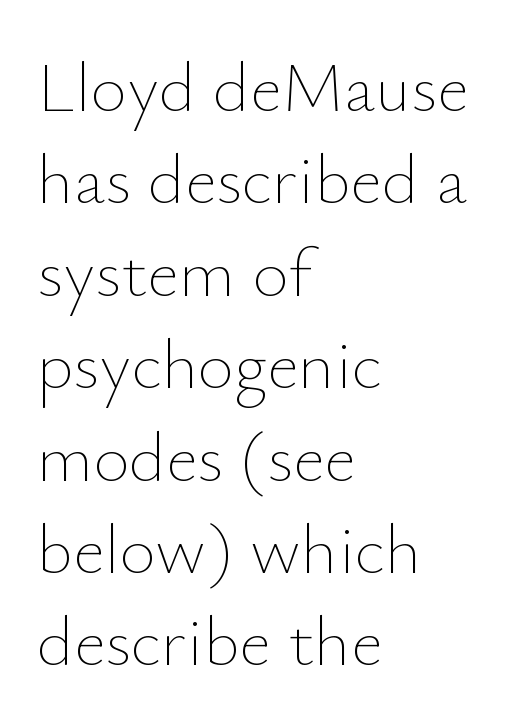
Q: Is the text bold? A: No.
Q: Is the text italic (slanted)? A: No, it is upright.
Q: Is the text underlined? A: No.
Q: How is the paragraph aligned? A: Left-aligned.
Q: Is the spacing between letters normal or unusually wide? A: Normal.
Q: Is the spacing between lines tight, normal or loose? A: Normal.
Q: Width (condensed, normal, or wide)? A: Normal.
Q: Stroke contrast? A: Low.
Q: x-height? A: Small.
Q: Monospaced? A: No.
